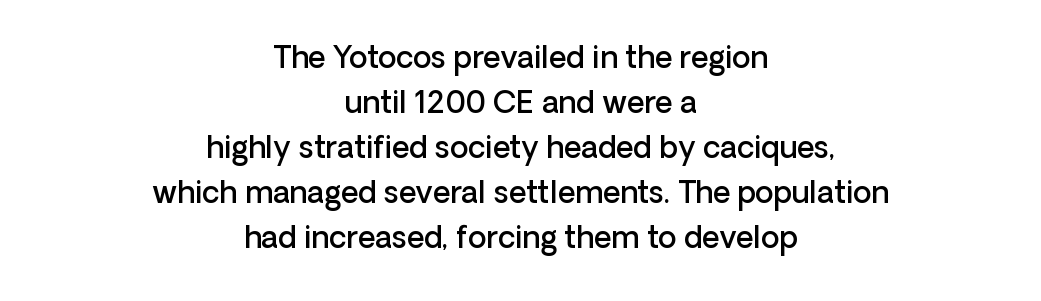
The image shows 30 px semibold sans-serif type, upright; set centered, normal line spacing (1.5x), normal letter spacing, not underlined; low stroke contrast and a medium x-height.
